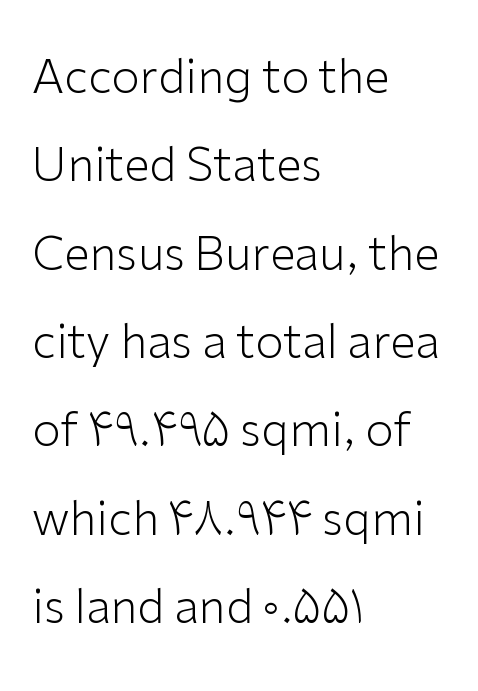
{"serif": "no", "italic": "no", "bold": "no", "weight": "light", "width": "normal", "stroke_contrast": "low", "x_height": "medium", "monospaced": "no", "underline": "no", "align": "left", "line_spacing": "loose", "line_spacing_ratio": 1.92, "letter_spacing": "normal", "letter_spacing_em": 0.0, "glyph_px": 46}
